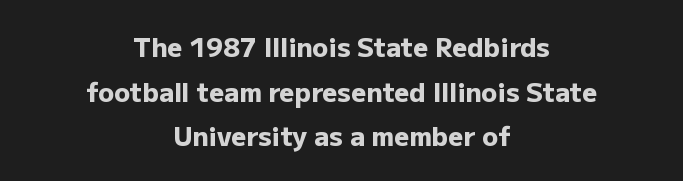
{"italic": "no", "bold": "yes", "underline": "no", "align": "center", "line_spacing_ratio": 1.72, "letter_spacing": "normal", "letter_spacing_em": 0.0, "glyph_px": 26}
